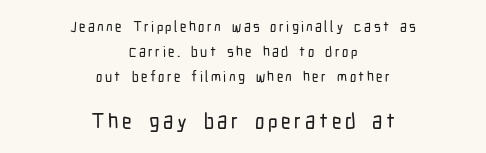
The image shows 21 px text type, upright; set centered, line spacing 1.8x, not underlined; the second (bottom) block is 1.5x larger.
